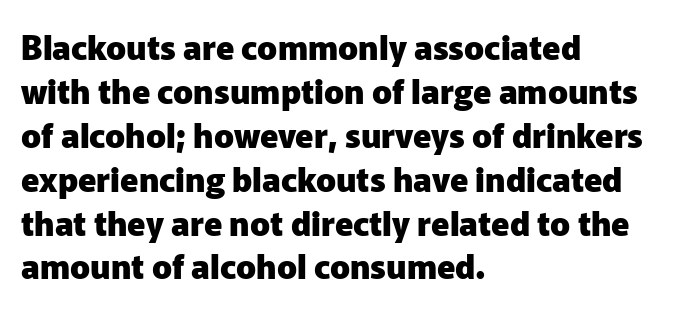
{"serif": "no", "italic": "no", "bold": "yes", "weight": "heavy", "width": "normal", "stroke_contrast": "low", "x_height": "medium", "monospaced": "no", "underline": "no", "align": "left", "line_spacing": "normal", "line_spacing_ratio": 1.33, "letter_spacing": "normal", "letter_spacing_em": 0.0, "glyph_px": 33}
